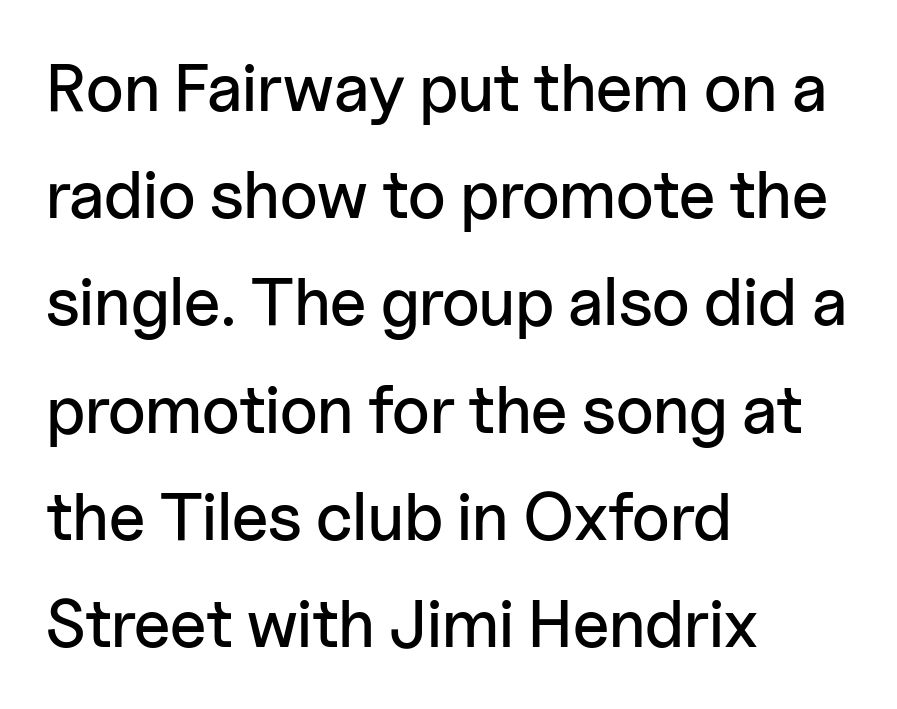
Q: Is the text italic (slanted)? A: No, it is upright.
Q: Is the typeface a serif or a sans-serif typeface? A: Sans-serif.
Q: Is the text underlined? A: No.
Q: How is the paragraph aligned? A: Left-aligned.
Q: Is the spacing between letters normal or unusually wide? A: Normal.
Q: Is the spacing between lines tight, normal or loose? A: Normal.
Q: Width (condensed, normal, or wide)? A: Normal.
Q: Stroke contrast? A: Low.
Q: x-height? A: Medium.
Q: Monospaced? A: No.
